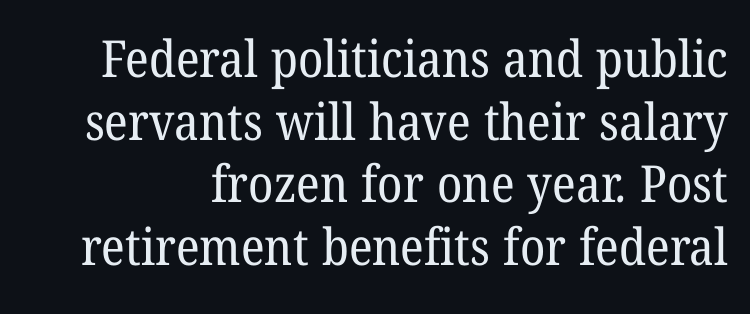
Varying glyph widths throughout — classic text-font behaviour. Has an underline been added? It has not. Caption: face not bold, strokes unweighted. Observe the ordinary spacing: letters are neighbours, not strangers. The type family on display is of the serif kind.
